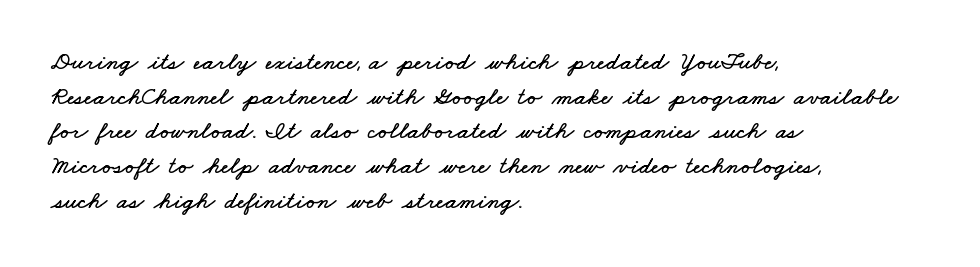
Q: Is the text underlined? A: No.
Q: How is the paragraph aligned? A: Left-aligned.
Q: Is the spacing between letters normal or unusually wide? A: Normal.
Q: Is the spacing between lines tight, normal or loose? A: Normal.
